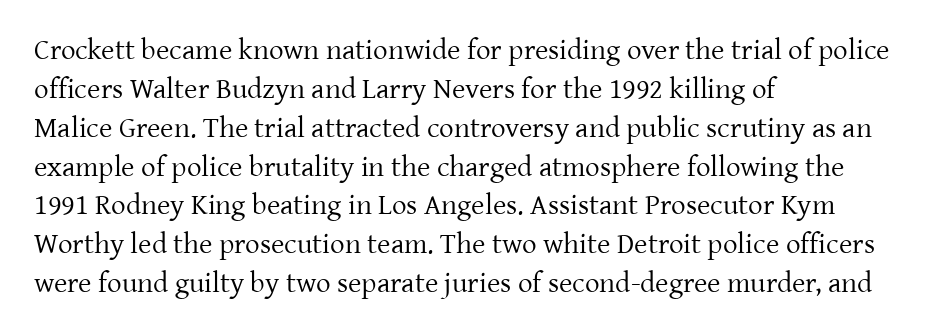
Character widths vary here, with narrow letters taking less room than wide ones. The weight would be labelled regular, book, light, or lighter still. All the whitespace from short lines collects on the right. What's the leading like? Ordinary, nothing unusual. Plain, unruled lines of type. Italic: no, the glyphs are upright roman.
